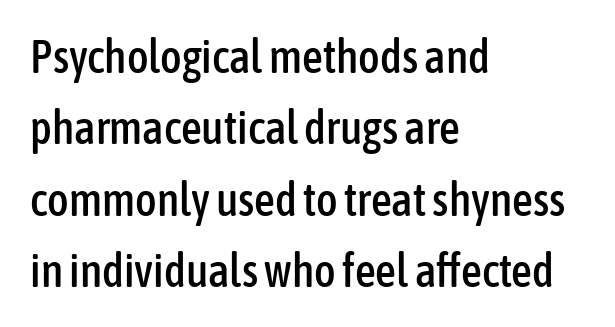
{"serif": "no", "italic": "no", "width": "condensed", "stroke_contrast": "low", "x_height": "medium", "monospaced": "no", "underline": "no", "align": "left", "line_spacing": "normal", "line_spacing_ratio": 1.55, "letter_spacing": "normal", "letter_spacing_em": 0.0, "glyph_px": 46}
